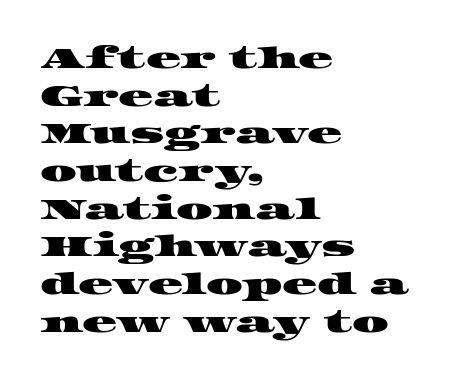
{"serif": "yes", "width": "wide", "stroke_contrast": "high", "x_height": "large", "monospaced": "no", "underline": "no", "align": "left", "line_spacing": "normal", "line_spacing_ratio": 1.3, "letter_spacing": "normal", "letter_spacing_em": 0.0, "glyph_px": 29}
